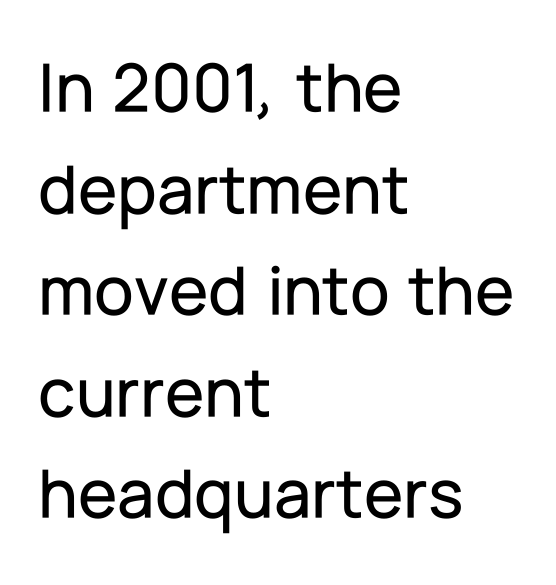
Q: Is the text italic (slanted)? A: No, it is upright.
Q: Is the typeface a serif or a sans-serif typeface? A: Sans-serif.
Q: Is the text underlined? A: No.
Q: How is the paragraph aligned? A: Left-aligned.
Q: Is the spacing between letters normal or unusually wide? A: Normal.
Q: Is the spacing between lines tight, normal or loose? A: Normal.
Q: Width (condensed, normal, or wide)? A: Normal.
Q: Stroke contrast? A: Low.
Q: x-height? A: Medium.
Q: Monospaced? A: No.
